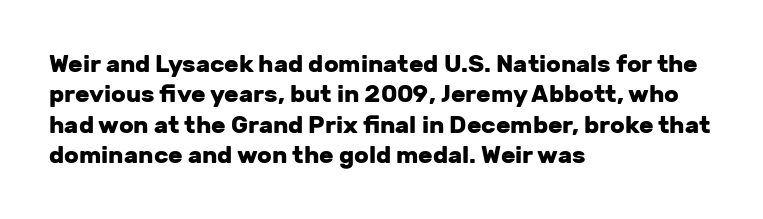
Q: Is the text bold? A: Yes.
Q: Is the text italic (slanted)? A: No, it is upright.
Q: Is the text underlined? A: No.
Q: How is the paragraph aligned? A: Left-aligned.
Q: Is the spacing between letters normal or unusually wide? A: Normal.
Q: Is the spacing between lines tight, normal or loose? A: Normal.
